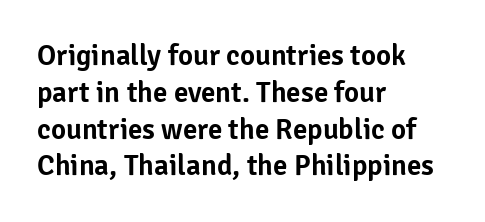
{"serif": "no", "italic": "no", "width": "normal", "stroke_contrast": "low", "x_height": "medium", "monospaced": "no", "underline": "no", "align": "left", "line_spacing": "normal", "line_spacing_ratio": 1.27, "letter_spacing": "normal", "letter_spacing_em": 0.0, "glyph_px": 29}
